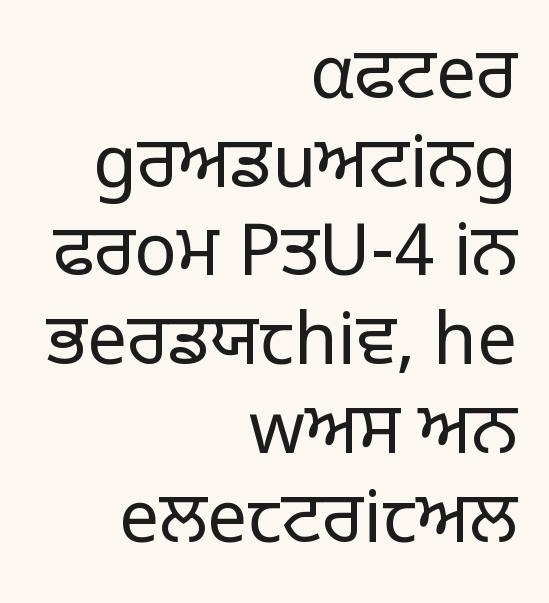
{"serif": "no", "italic": "no", "bold": "no", "weight": "light", "width": "normal", "stroke_contrast": "low", "x_height": "large", "monospaced": "no", "underline": "no", "align": "right", "line_spacing": "normal", "line_spacing_ratio": 1.25, "letter_spacing": "normal", "letter_spacing_em": 0.0, "glyph_px": 71}
